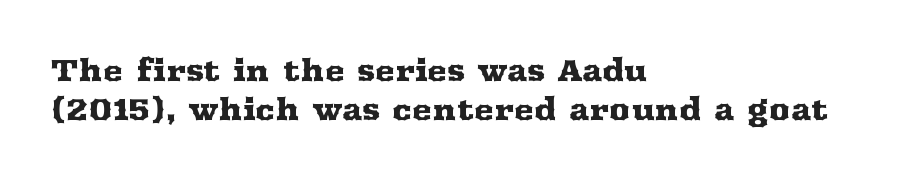
The image shows 30 px wide serif type, upright; set left-aligned, normal line spacing (1.31x), normal letter spacing, not underlined; medium stroke contrast and a medium x-height.
